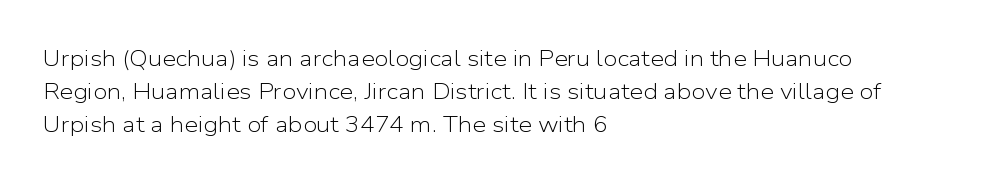
Q: Is the text bold? A: No.
Q: Is the text italic (slanted)? A: No, it is upright.
Q: Is the text underlined? A: No.
Q: How is the paragraph aligned? A: Left-aligned.
Q: Is the spacing between letters normal or unusually wide? A: Normal.
Q: Is the spacing between lines tight, normal or loose? A: Normal.
